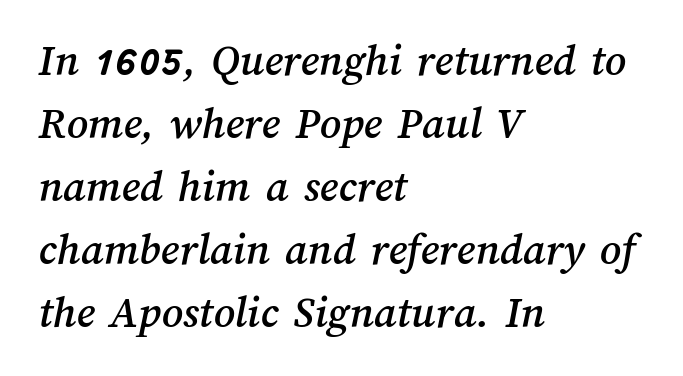
The image shows 46 px text type; set left-aligned, normal line spacing (1.37x), normal letter spacing, not underlined; medium stroke contrast and a medium x-height.
